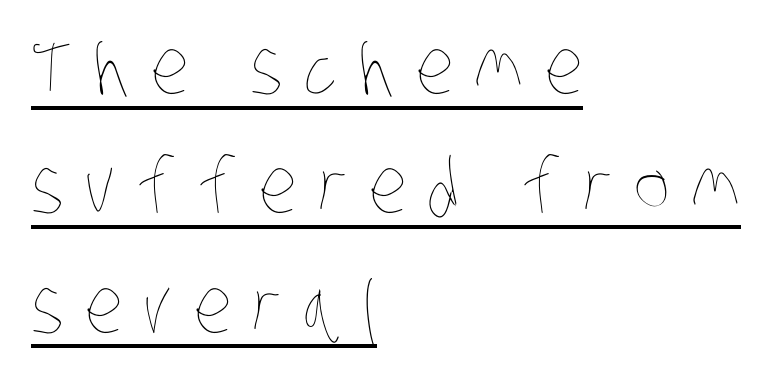
Q: Is the text bold? A: No.
Q: Is the text underlined? A: Yes.
Q: How is the paragraph aligned? A: Left-aligned.
Q: Is the spacing between letters normal or unusually wide? A: Unusually wide.
Q: Is the spacing between lines tight, normal or loose? A: Normal.
Q: Width (condensed, normal, or wide)? A: Condensed.
Q: Stroke contrast? A: Low.
Q: x-height? A: Large.
Q: Monospaced? A: No.
